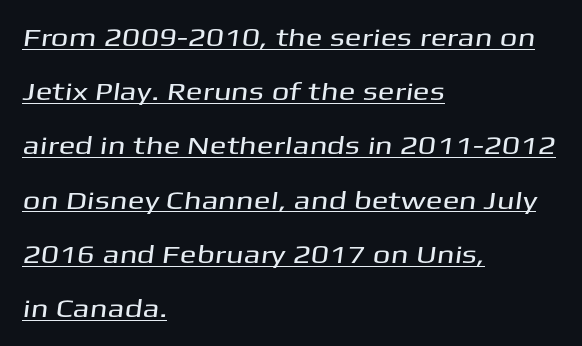
{"underline": "yes", "align": "left", "line_spacing": "loose", "line_spacing_ratio": 2.17, "letter_spacing": "normal", "letter_spacing_em": 0.0, "glyph_px": 25}
